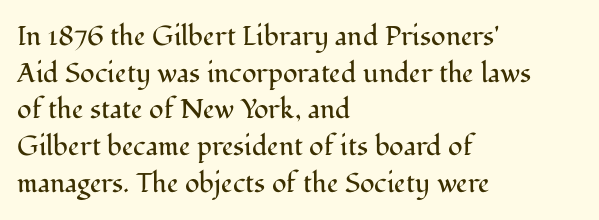
Q: Is the text bold? A: No.
Q: Is the text italic (slanted)? A: No, it is upright.
Q: Is the text underlined? A: No.
Q: How is the paragraph aligned? A: Left-aligned.
Q: Is the spacing between letters normal or unusually wide? A: Normal.
Q: Is the spacing between lines tight, normal or loose? A: Normal.
